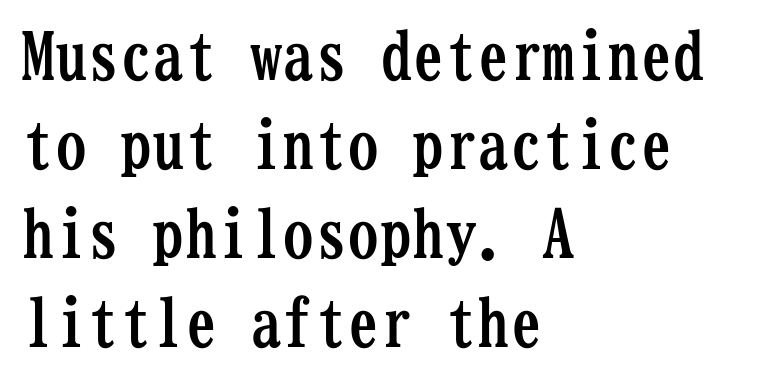
Q: Is the text bold? A: Yes.
Q: Is the text italic (slanted)? A: No, it is upright.
Q: Is the typeface a serif or a sans-serif typeface? A: Serif.
Q: Is the text underlined? A: No.
Q: How is the paragraph aligned? A: Left-aligned.
Q: Is the spacing between letters normal or unusually wide? A: Normal.
Q: Is the spacing between lines tight, normal or loose? A: Normal.
Q: Width (condensed, normal, or wide)? A: Condensed.
Q: Stroke contrast? A: Low.
Q: x-height? A: Medium.
Q: Monospaced? A: Yes.
